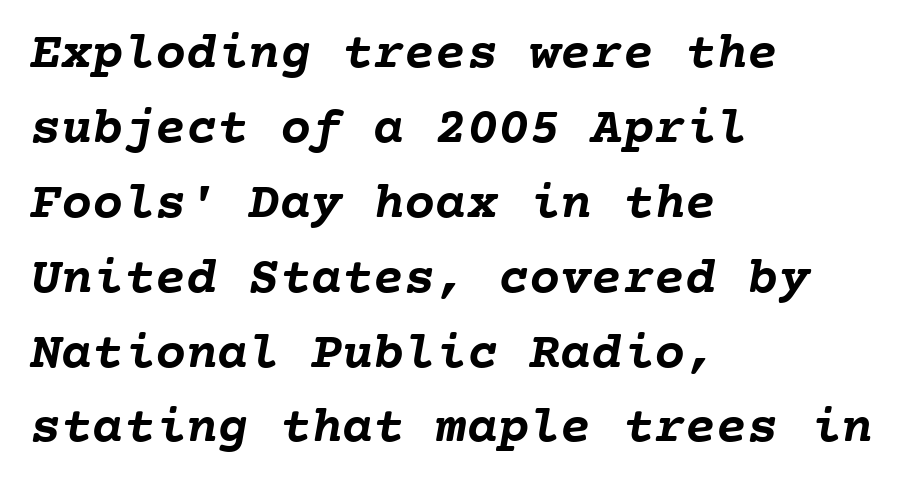
The image shows 52 px semibold type, monospaced; set left-aligned, normal line spacing (1.44x), normal letter spacing, not underlined; low stroke contrast and a medium x-height.
